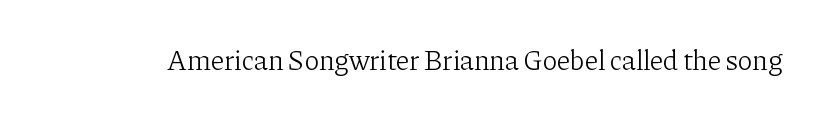
{"serif": "yes", "italic": "no", "bold": "no", "weight": "light", "width": "normal", "stroke_contrast": "low", "x_height": "medium", "monospaced": "no", "underline": "no", "letter_spacing": "normal", "letter_spacing_em": 0.0, "glyph_px": 28}
